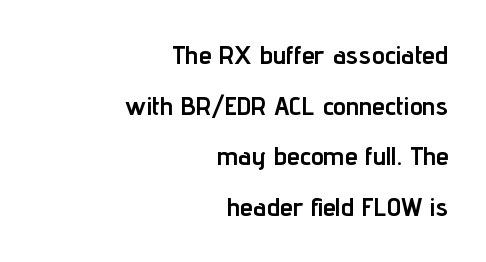
{"italic": "no", "bold": "yes", "underline": "no", "align": "right", "line_spacing": "loose", "line_spacing_ratio": 1.95, "letter_spacing": "normal", "letter_spacing_em": 0.0, "glyph_px": 26}
